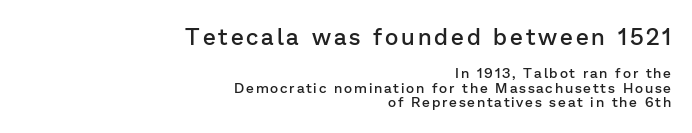
Q: Is the text bold? A: Semi-bold.
Q: Is the text italic (slanted)? A: No, it is upright.
Q: Is the text underlined? A: No.
Q: How is the paragraph aligned? A: Right-aligned.
Q: Is the spacing between lines tight, normal or loose? A: Tight.
Q: Which block of text is set in a larger size, the first (top) or the second (bottom)? A: The first (top) one.
